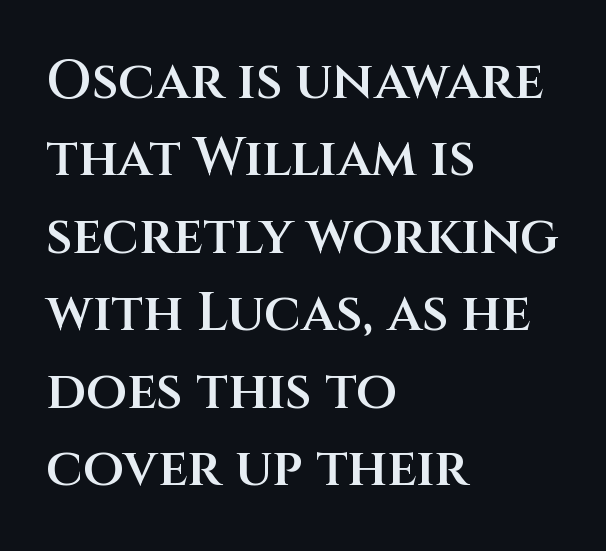
The characters look somewhat weighty, a semibold short of true bold. The lettering stays uniformly vertical, giving the passage a roman look. Underlining? Definitely not there. You could not count columns in this text — the font is proportionally spaced. Between one letter and the next there's only the usual sliver of space. You can tell from the bare stems that sans-serif type was used.
